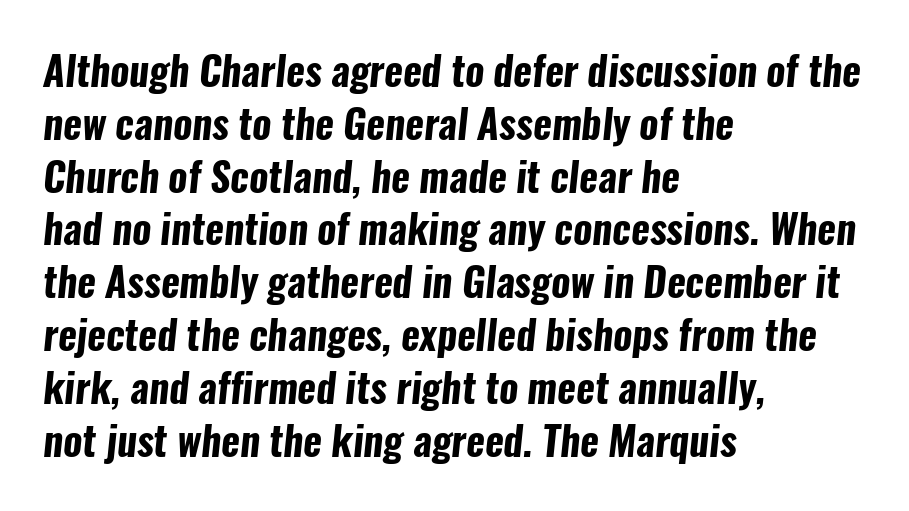
The image shows 40 px bold, condensed sans-serif type; set left-aligned, normal line spacing (1.32x), normal letter spacing, not underlined; low stroke contrast and a medium x-height.
